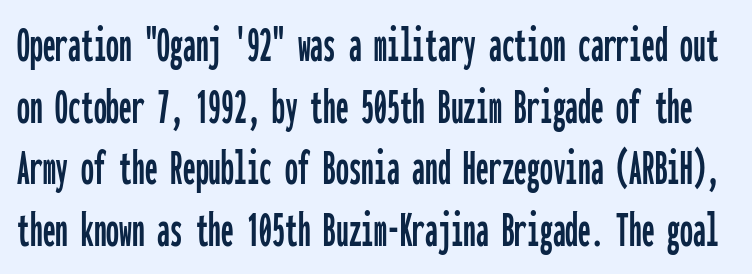
Q: Is the text italic (slanted)? A: No, it is upright.
Q: Is the typeface a serif or a sans-serif typeface? A: Sans-serif.
Q: Is the text underlined? A: No.
Q: Is the spacing between letters normal or unusually wide? A: Normal.
Q: Width (condensed, normal, or wide)? A: Condensed.
Q: Stroke contrast? A: Low.
Q: x-height? A: Medium.
Q: Monospaced? A: Yes.
